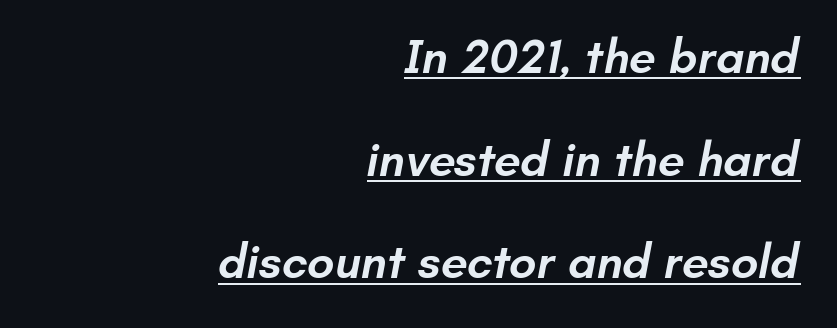
Does extra space separate the letters? No, they use regular spacing. Note: no serifs on the glyphs. Decoration check: the copy is underlined. Think of a printed novel: that variable character pitch is what you see here. These lines carry some extra weight — a demibold, not a full bold. Summary of vertical rhythm: relaxed, with wide interline spacing.
